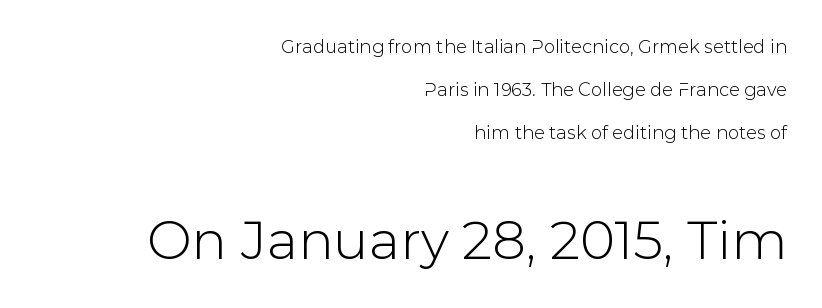
Caption: upper text group reduced, lower text group enlarged. Compared with typical paragraphs, the rows here are farther apart. One-word summary of the alignment: right. This sample has the flowing, uneven cadence of proportional lettering.
